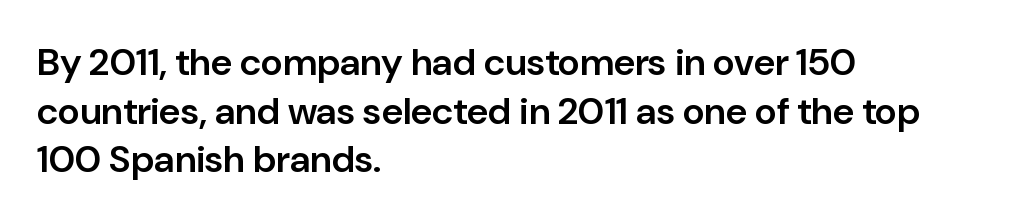
{"serif": "no", "italic": "no", "bold": "semi", "weight": "semibold", "width": "normal", "stroke_contrast": "low", "x_height": "medium", "monospaced": "no", "underline": "no", "align": "left", "line_spacing": "normal", "line_spacing_ratio": 1.28, "letter_spacing": "normal", "letter_spacing_em": 0.0, "glyph_px": 38}
